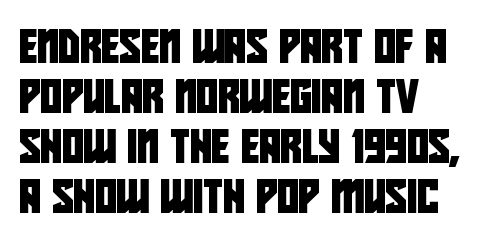
The image shows 33 px condensed sans-serif type; set left-aligned, normal line spacing (1.52x), normal letter spacing, not underlined; low stroke contrast and a large x-height.
